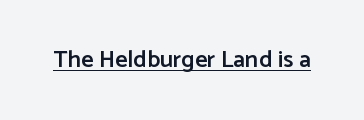
Q: Is the text bold? A: Semi-bold.
Q: Is the text italic (slanted)? A: No, it is upright.
Q: Is the text underlined? A: Yes.
Q: Is the spacing between letters normal or unusually wide? A: Normal.
